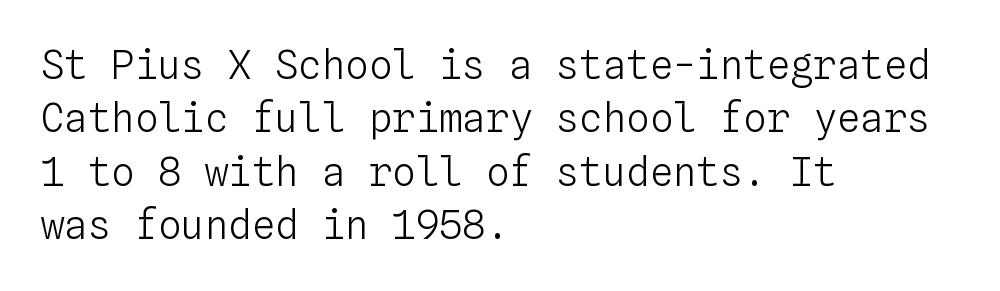
The space beneath each line is pristine and unruled. Evenly set lines give the paragraph a standard silhouette. Reading down the block, your eye returns to a fixed left position each line. Italic? Not at all — the glyphs are vertical. Heaviness? Minimal to ordinary, like unemphasized prose.
